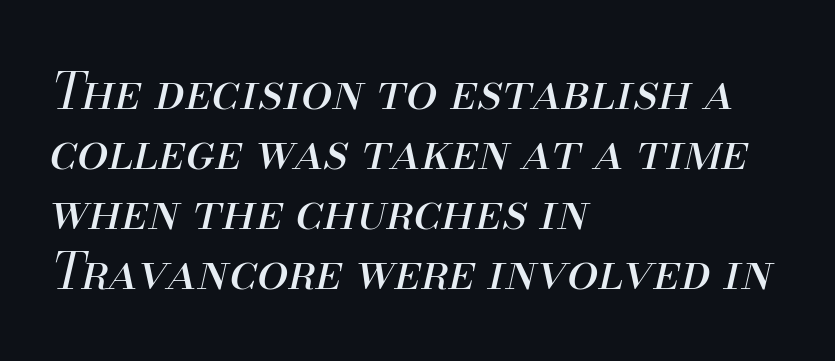
{"italic": "yes", "lean": "right", "slant_degrees": 13, "bold": "no", "weight": "regular", "width": "normal", "stroke_contrast": "medium", "x_height": "small", "monospaced": "no", "underline": "no", "align": "left", "line_spacing_ratio": 1.2, "letter_spacing": "normal", "letter_spacing_em": 0.0, "glyph_px": 50}
